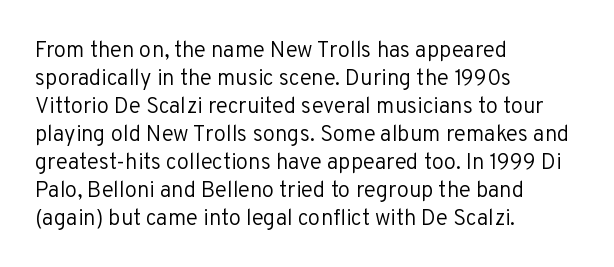
The image shows 22 px text type, upright; set left-aligned, normal line spacing (1.27x), normal letter spacing, not underlined.
